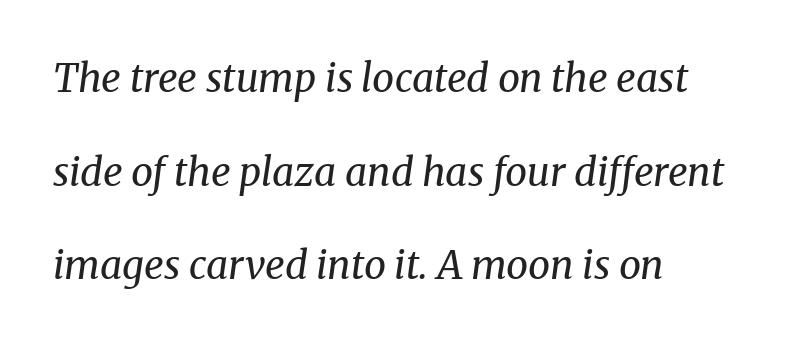
Q: Is the text bold? A: No.
Q: Is the text italic (slanted)? A: Yes, it leans right by about 8 degrees.
Q: Is the typeface a serif or a sans-serif typeface? A: Serif.
Q: Is the text underlined? A: No.
Q: How is the paragraph aligned? A: Left-aligned.
Q: Is the spacing between letters normal or unusually wide? A: Normal.
Q: Is the spacing between lines tight, normal or loose? A: Loose.
Q: Width (condensed, normal, or wide)? A: Normal.
Q: Stroke contrast? A: Medium.
Q: x-height? A: Medium.
Q: Monospaced? A: No.
